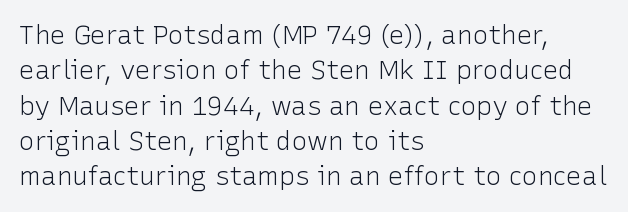
The image shows 26 px text type, upright; set left-aligned, normal line spacing (1.36x), normal letter spacing, not underlined.
